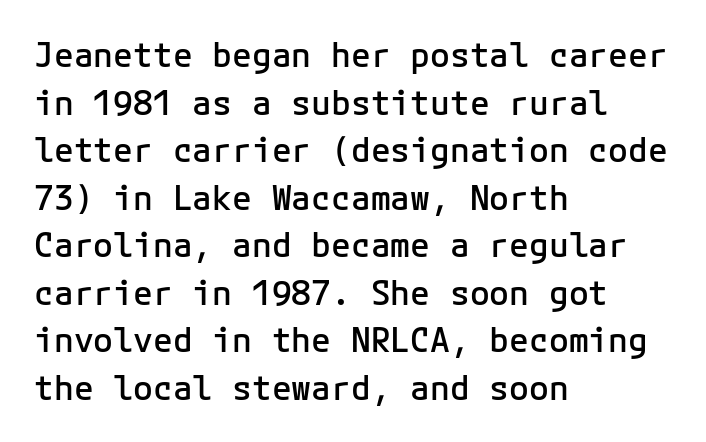
Q: Is the text bold? A: Semi-bold.
Q: Is the text italic (slanted)? A: No, it is upright.
Q: Is the typeface a serif or a sans-serif typeface? A: Sans-serif.
Q: Is the text underlined? A: No.
Q: How is the paragraph aligned? A: Left-aligned.
Q: Is the spacing between letters normal or unusually wide? A: Normal.
Q: Is the spacing between lines tight, normal or loose? A: Normal.
Q: Width (condensed, normal, or wide)? A: Normal.
Q: Stroke contrast? A: Low.
Q: x-height? A: Medium.
Q: Monospaced? A: Yes.
